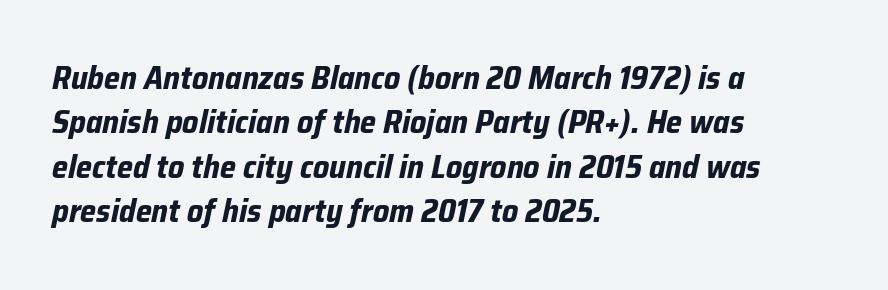
The designer left line spacing at the default. Here the designer chose a conventional face with non-uniform glyph widths. Words appear dense and cohesive because spacing is normal. Is the type bold? Yes — the strokes are clearly thick and heavy. Descenders hang freely into open space.
